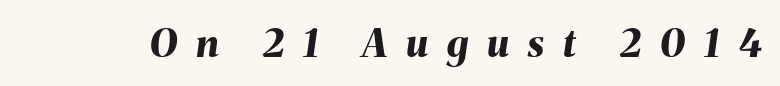
Q: Is the text bold? A: Yes.
Q: Is the text italic (slanted)? A: Yes, it leans right by about 8 degrees.
Q: Is the text underlined? A: No.
Q: Is the spacing between letters normal or unusually wide? A: Unusually wide.
Q: Width (condensed, normal, or wide)? A: Normal.
Q: Stroke contrast? A: Medium.
Q: x-height? A: Medium.
Q: Monospaced? A: No.
